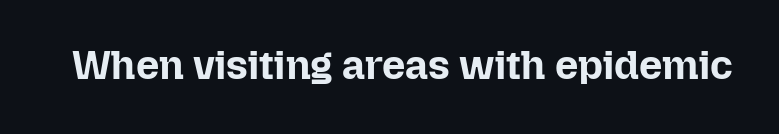
The image shows 41 px bold type, upright; set normal letter spacing, not underlined; low stroke contrast and a medium x-height.
